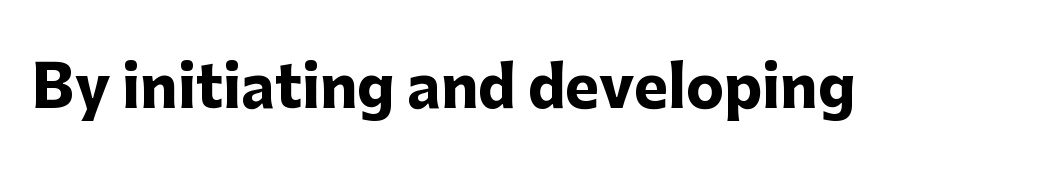
Caption: bold face, heavy strokes. Vertical strokes here are truly vertical. Tracking here is standard; glyphs follow each other at the usual distance. These lines are rendered in a variable-pitch font. Descender tails drop into unmarked territory. These lines are composed in type without serifs.
